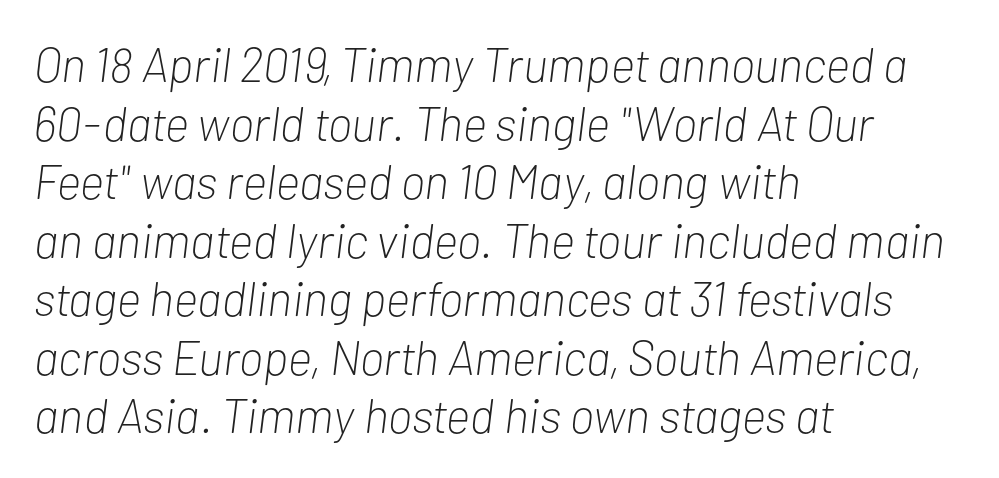
{"italic": "yes", "lean": "right", "slant_degrees": 7, "bold": "no", "weight": "light", "width": "condensed", "stroke_contrast": "low", "x_height": "medium", "monospaced": "no", "underline": "no", "align": "left", "line_spacing_ratio": 1.22, "letter_spacing": "normal", "letter_spacing_em": 0.0, "glyph_px": 48}
